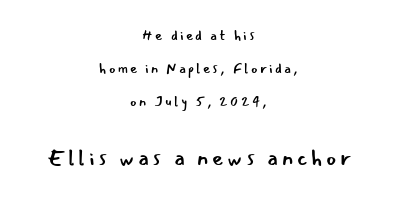
The image shows 22 px text type, upright; set centered, loose line spacing (2.35x), not underlined; the second (bottom) block is 1.57x larger.
